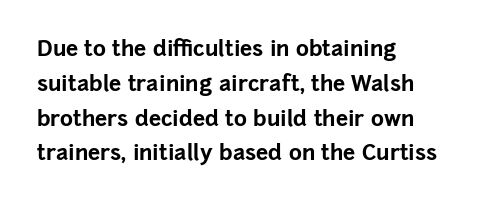
Q: Is the text bold? A: Yes.
Q: Is the text italic (slanted)? A: No, it is upright.
Q: Is the text underlined? A: No.
Q: How is the paragraph aligned? A: Left-aligned.
Q: Is the spacing between letters normal or unusually wide? A: Normal.
Q: Is the spacing between lines tight, normal or loose? A: Normal.
